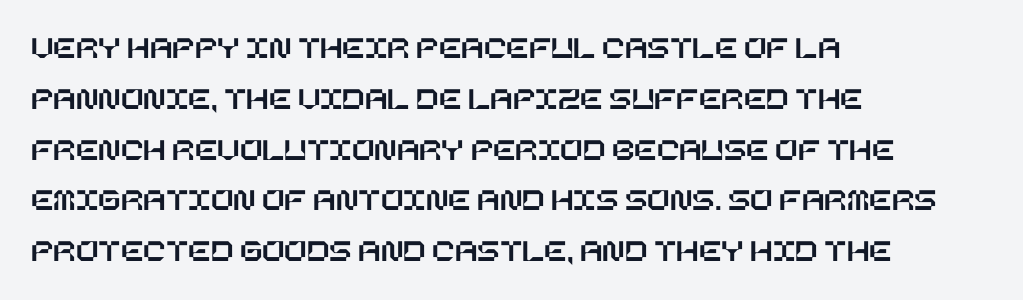
Decoration check: the copy has no underline. Here the glyphs are tracked normally, forming tight word shapes. Interline gaps are of average width in this sample. Horizontal alignment here is leftward, the default for most running prose.
